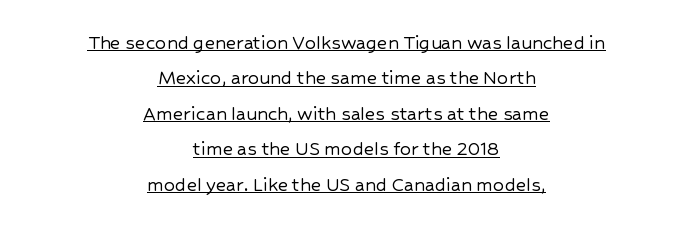
Italic: no, the glyphs are upright roman. This sample keeps an unexceptional amount of space between lines. Beneath each row of characters lies a ruled line. Here the glyphs are tracked normally, forming tight word shapes. One-word summary of the alignment: center.
